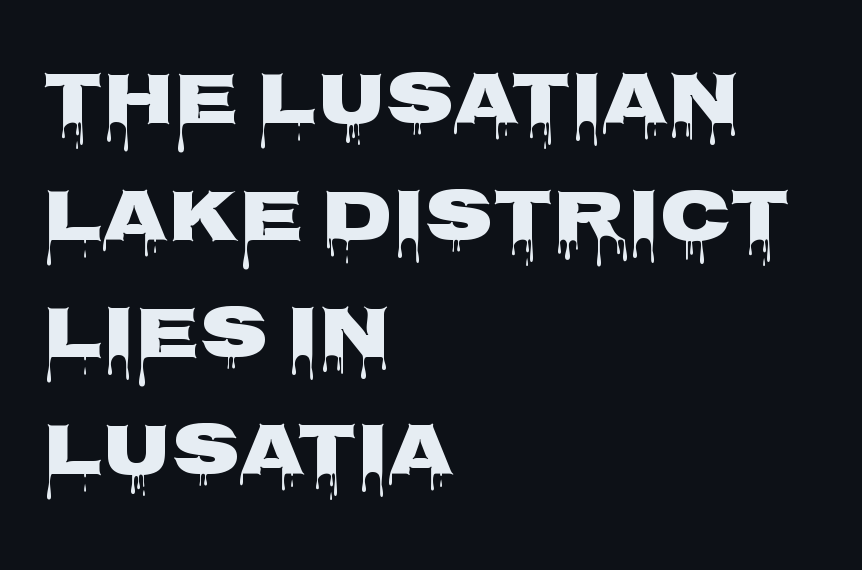
Q: Is the text bold? A: Yes.
Q: Is the text italic (slanted)? A: No, it is upright.
Q: Is the typeface a serif or a sans-serif typeface? A: Sans-serif.
Q: Is the text underlined? A: No.
Q: How is the paragraph aligned? A: Left-aligned.
Q: Is the spacing between letters normal or unusually wide? A: Normal.
Q: Is the spacing between lines tight, normal or loose? A: Normal.
Q: Width (condensed, normal, or wide)? A: Wide.
Q: Stroke contrast? A: Low.
Q: x-height? A: Large.
Q: Monospaced? A: No.
